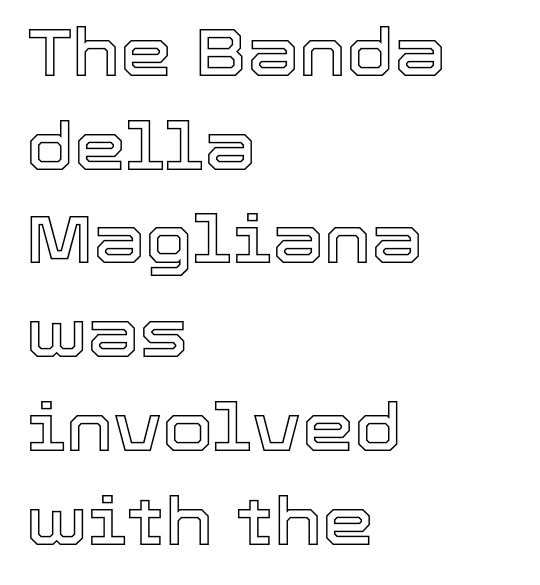
You can tell it's not italic because the verticals are truly vertical. The designer left line spacing at the default. A clean baseline with only descenders dipping below it. Note the varied advance widths — an 'i' is clearly narrower than an 'm'.
